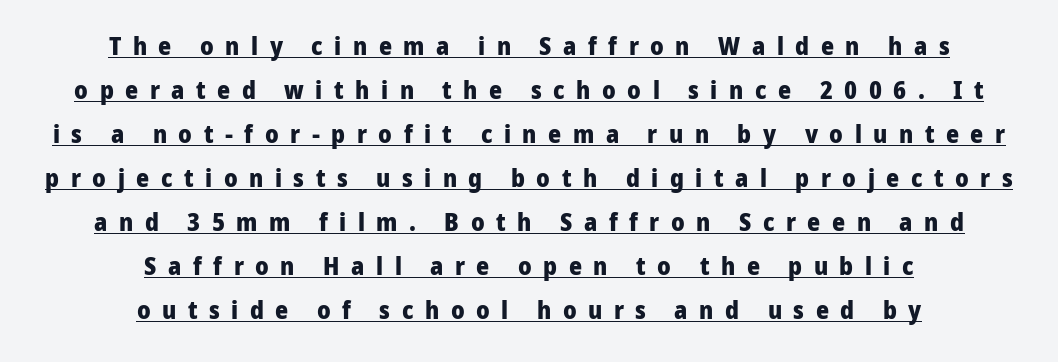
Characters follow at a spacing far wider than the type designer built in. Ordinary non-slanted type is in use. The whitespace from short lines is split evenly between both sides. Weight: bold. Caption: lettering with a line underneath.
